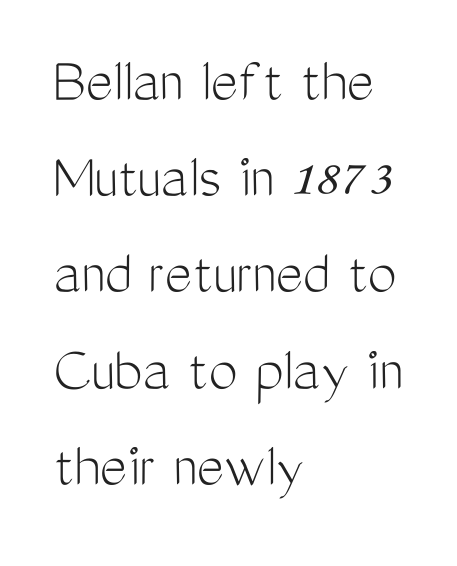
{"serif": "no", "italic": "no", "bold": "no", "weight": "light", "width": "condensed", "stroke_contrast": "medium", "x_height": "medium", "monospaced": "no", "underline": "no", "align": "left", "line_spacing": "normal", "line_spacing_ratio": 1.48, "letter_spacing": "normal", "letter_spacing_em": 0.0, "glyph_px": 65}
